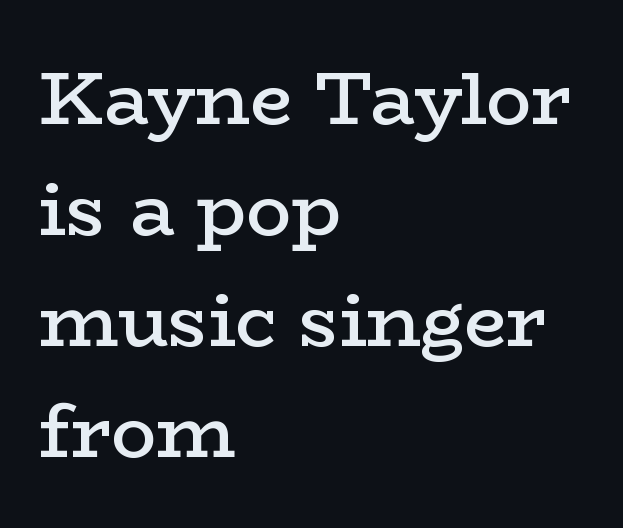
The image shows 75 px semibold, wide serif type, upright; set left-aligned, normal line spacing (1.48x), normal letter spacing, not underlined; low stroke contrast and a medium x-height.
